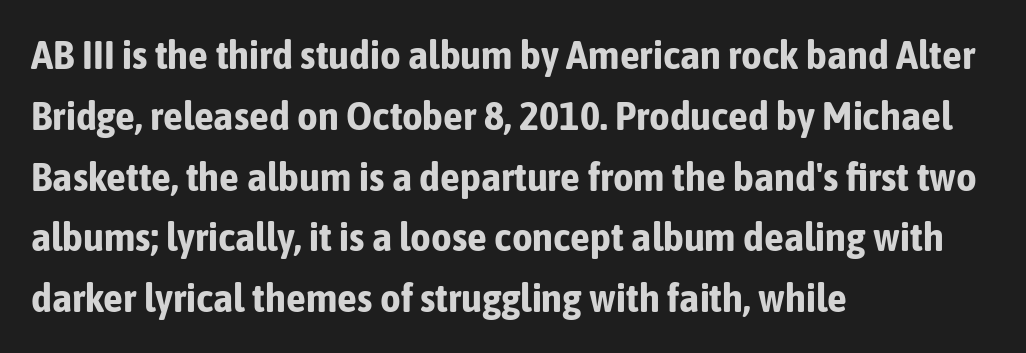
The image shows 40 px bold, condensed sans-serif type, upright; set left-aligned, normal line spacing (1.52x), normal letter spacing, not underlined; low stroke contrast and a medium x-height.
